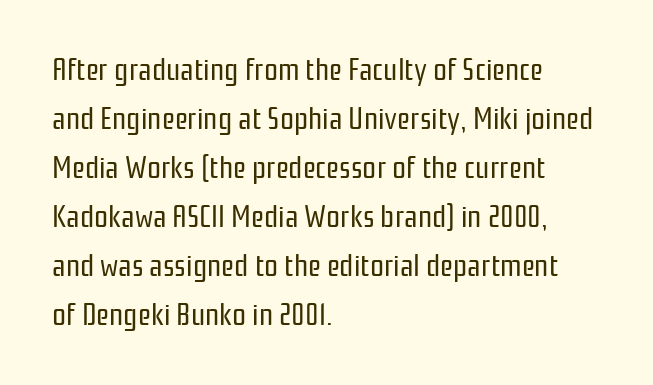
Q: Is the text bold? A: No.
Q: Is the text italic (slanted)? A: No, it is upright.
Q: Is the typeface a serif or a sans-serif typeface? A: Sans-serif.
Q: Is the text underlined? A: No.
Q: How is the paragraph aligned? A: Left-aligned.
Q: Is the spacing between letters normal or unusually wide? A: Normal.
Q: Is the spacing between lines tight, normal or loose? A: Normal.
Q: Width (condensed, normal, or wide)? A: Condensed.
Q: Stroke contrast? A: Low.
Q: x-height? A: Medium.
Q: Monospaced? A: No.
